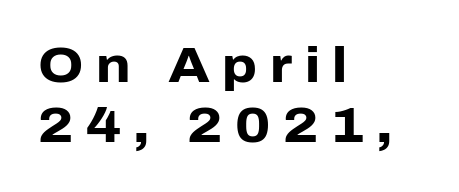
Q: Is the text bold? A: Yes.
Q: Is the text italic (slanted)? A: No, it is upright.
Q: Is the typeface a serif or a sans-serif typeface? A: Sans-serif.
Q: Is the text underlined? A: No.
Q: How is the paragraph aligned? A: Left-aligned.
Q: Is the spacing between letters normal or unusually wide? A: Unusually wide.
Q: Width (condensed, normal, or wide)? A: Normal.
Q: Stroke contrast? A: Low.
Q: x-height? A: Medium.
Q: Monospaced? A: No.
